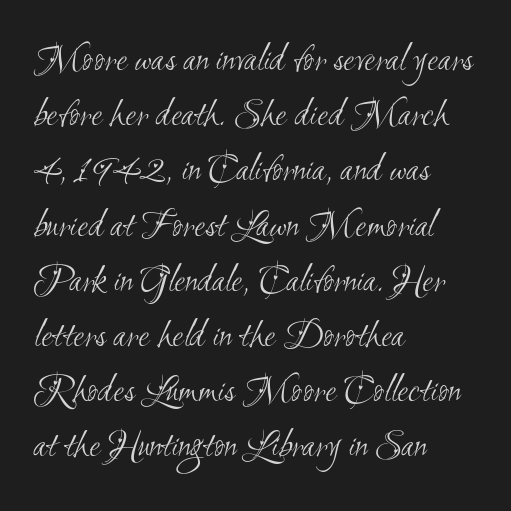
The passage shown stacks its lines at a standard gap. A typesetter would call this zero additional tracking. The rendering anchors every line to the left-hand side. The glyphs in this specimen are sans serif.
